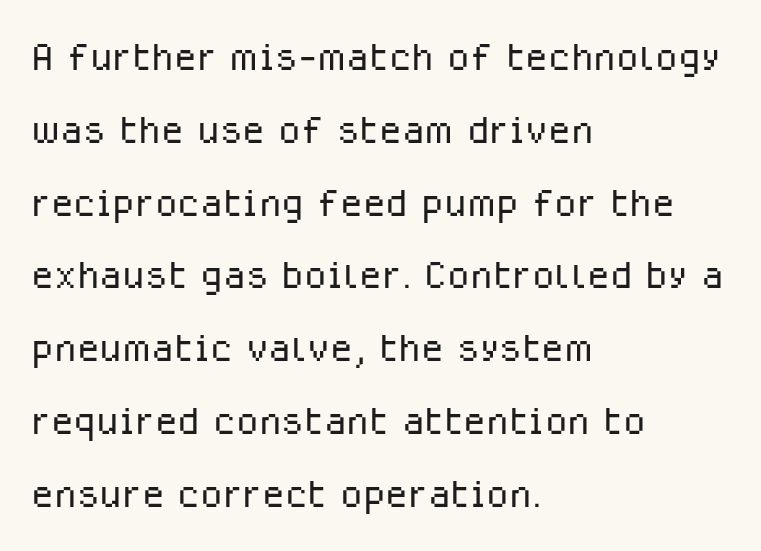
{"serif": "no", "italic": "no", "bold": "no", "weight": "light", "width": "normal", "stroke_contrast": "low", "x_height": "medium", "monospaced": "no", "underline": "no", "align": "left", "line_spacing": "normal", "line_spacing_ratio": 1.4, "letter_spacing": "normal", "letter_spacing_em": 0.0, "glyph_px": 52}
